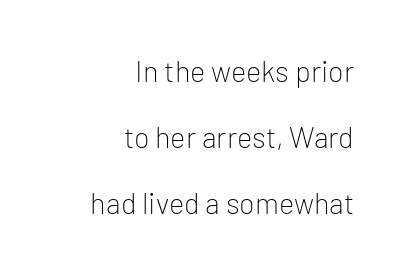
{"serif": "no", "italic": "no", "bold": "no", "weight": "light", "width": "normal", "stroke_contrast": "low", "x_height": "medium", "monospaced": "no", "underline": "no", "align": "right", "line_spacing": "loose", "line_spacing_ratio": 2.27, "letter_spacing": "normal", "letter_spacing_em": 0.0, "glyph_px": 29}
